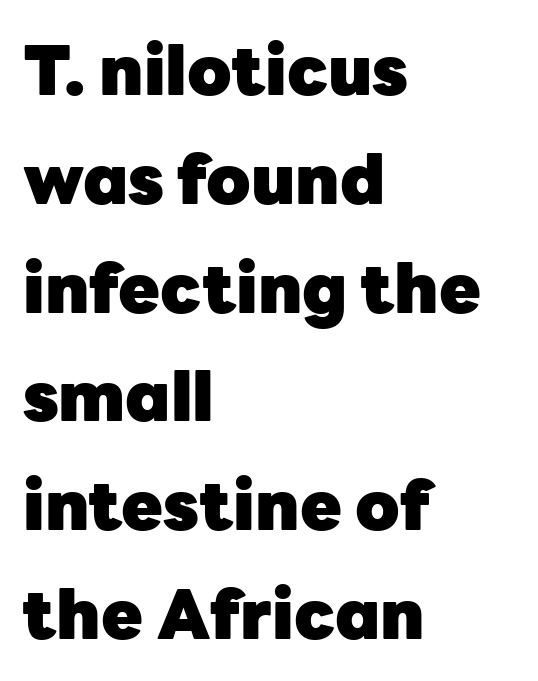
Q: Is the text bold? A: Yes.
Q: Is the text italic (slanted)? A: No, it is upright.
Q: Is the typeface a serif or a sans-serif typeface? A: Sans-serif.
Q: Is the text underlined? A: No.
Q: How is the paragraph aligned? A: Left-aligned.
Q: Is the spacing between letters normal or unusually wide? A: Normal.
Q: Is the spacing between lines tight, normal or loose? A: Normal.
Q: Width (condensed, normal, or wide)? A: Normal.
Q: Stroke contrast? A: Low.
Q: x-height? A: Medium.
Q: Monospaced? A: No.
